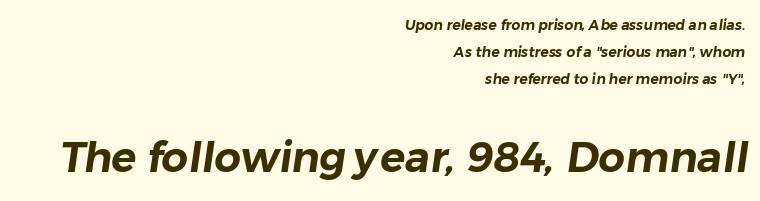
Q: Is the typeface a serif or a sans-serif typeface? A: Sans-serif.
Q: Is the text underlined? A: No.
Q: How is the paragraph aligned? A: Right-aligned.
Q: Is the spacing between letters normal or unusually wide? A: Normal.
Q: Is the spacing between lines tight, normal or loose? A: Loose.
Q: Which block of text is set in a larger size, the first (top) or the second (bottom)? A: The second (bottom) one.
Q: Width (condensed, normal, or wide)? A: Normal.
Q: Stroke contrast? A: Low.
Q: x-height? A: Medium.
Q: Monospaced? A: No.
